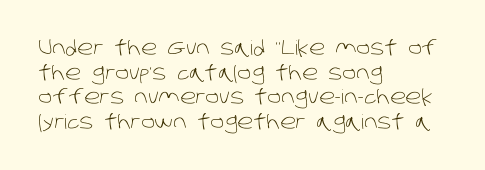
The rendering keeps characters at their native spacing. Visually the block forms a straight wall on the left and a jagged coastline on the right. The space directly below the letters is spotless. Stems and bowls with no extra thickness — not bold.
